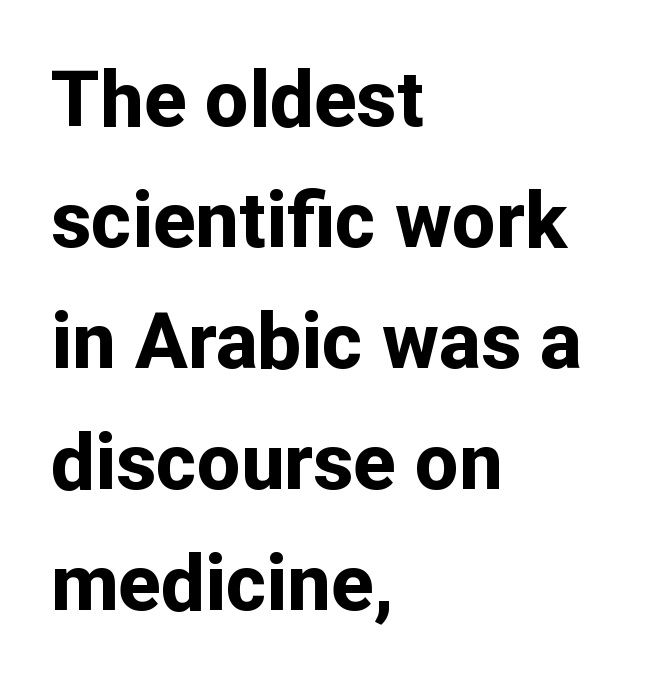
The image shows 78 px bold sans-serif type, upright; set left-aligned, normal line spacing (1.55x), normal letter spacing, not underlined; low stroke contrast and a medium x-height.
